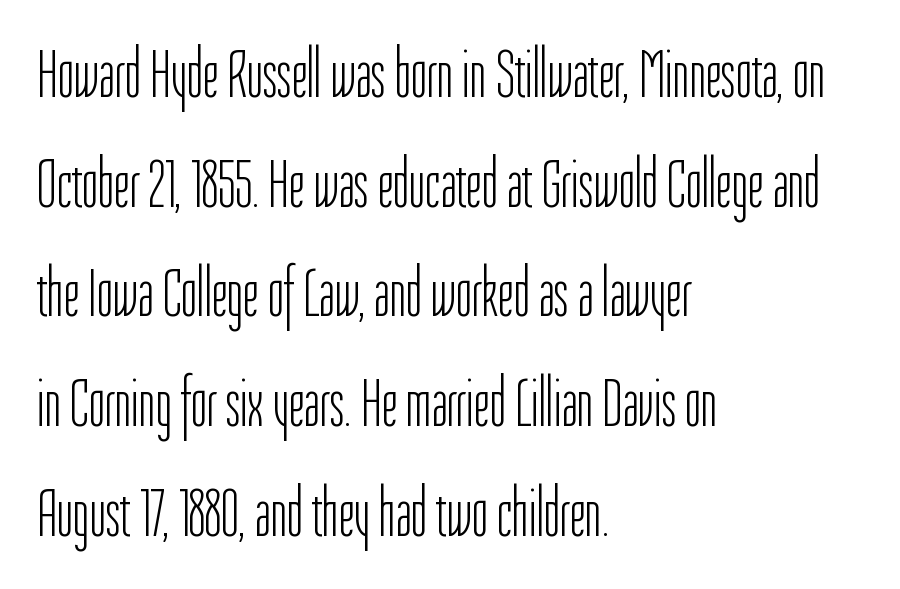
{"serif": "no", "italic": "no", "bold": "no", "weight": "light", "width": "condensed", "stroke_contrast": "low", "x_height": "medium", "monospaced": "no", "underline": "no", "align": "left", "line_spacing": "normal", "line_spacing_ratio": 1.59, "letter_spacing": "normal", "letter_spacing_em": 0.0, "glyph_px": 69}
